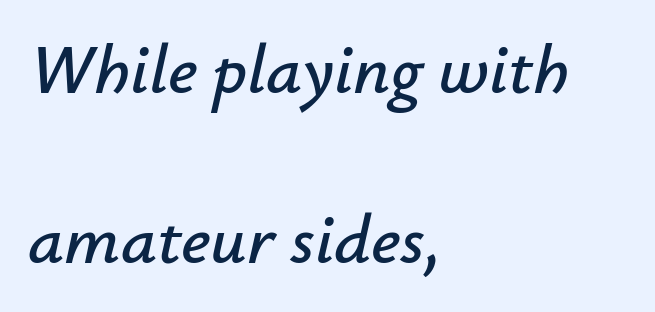
{"italic": "yes", "lean": "right", "slant_degrees": 12, "width": "normal", "stroke_contrast": "low", "x_height": "small", "monospaced": "no", "underline": "no", "align": "left", "line_spacing": "loose", "line_spacing_ratio": 2.39, "letter_spacing": "normal", "letter_spacing_em": 0.0, "glyph_px": 71}
